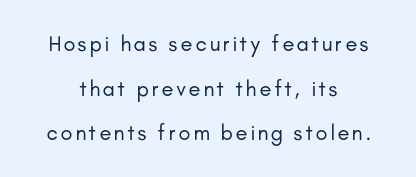
{"italic": "no", "bold": "no", "underline": "no", "align": "center", "line_spacing": "loose", "line_spacing_ratio": 2.03, "glyph_px": 22}
